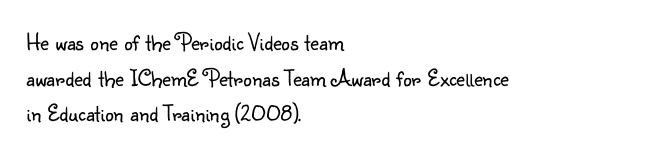
Q: Is the text bold? A: No.
Q: Is the text italic (slanted)? A: No, it is upright.
Q: Is the text underlined? A: No.
Q: How is the paragraph aligned? A: Left-aligned.
Q: Is the spacing between letters normal or unusually wide? A: Normal.
Q: Is the spacing between lines tight, normal or loose? A: Normal.
